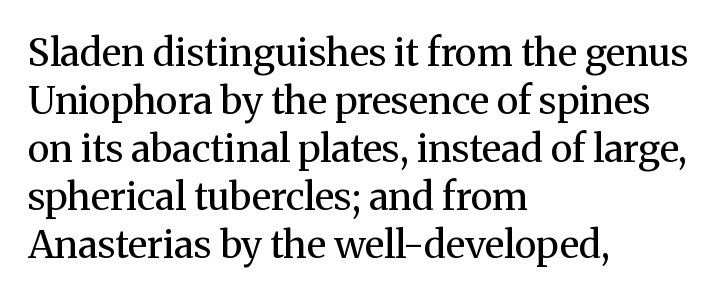
The image shows 38 px regular-weight serif type, upright; set left-aligned, normal line spacing (1.26x), normal letter spacing, not underlined; medium stroke contrast and a medium x-height.
